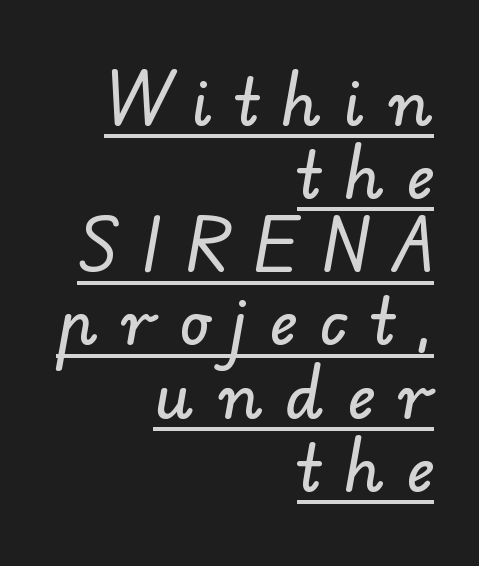
Q: Is the typeface a serif or a sans-serif typeface? A: Sans-serif.
Q: Is the text underlined? A: Yes.
Q: How is the paragraph aligned? A: Right-aligned.
Q: Is the spacing between letters normal or unusually wide? A: Unusually wide.
Q: Width (condensed, normal, or wide)? A: Normal.
Q: Stroke contrast? A: Low.
Q: x-height? A: Small.
Q: Monospaced? A: No.
